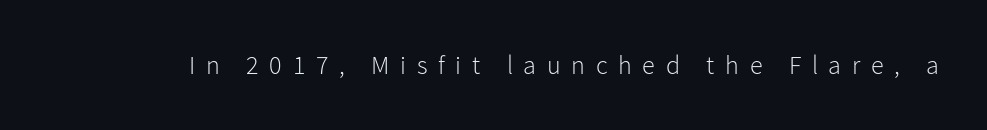
Q: Is the text bold? A: No.
Q: Is the text italic (slanted)? A: No, it is upright.
Q: Is the text underlined? A: No.
Q: Is the spacing between letters normal or unusually wide? A: Unusually wide.
